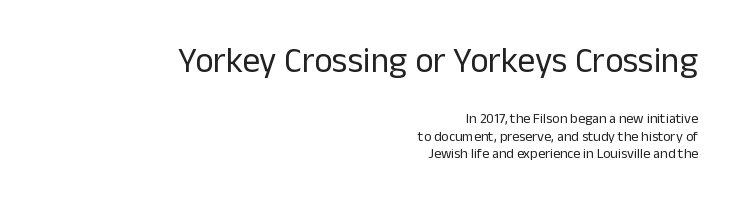
Q: Is the text bold? A: No.
Q: Is the text italic (slanted)? A: No, it is upright.
Q: Is the typeface a serif or a sans-serif typeface? A: Sans-serif.
Q: Is the text underlined? A: No.
Q: How is the paragraph aligned? A: Right-aligned.
Q: Is the spacing between letters normal or unusually wide? A: Normal.
Q: Is the spacing between lines tight, normal or loose? A: Normal.
Q: Which block of text is set in a larger size, the first (top) or the second (bottom)? A: The first (top) one.
Q: Width (condensed, normal, or wide)? A: Normal.
Q: Stroke contrast? A: Low.
Q: x-height? A: Medium.
Q: Monospaced? A: No.
